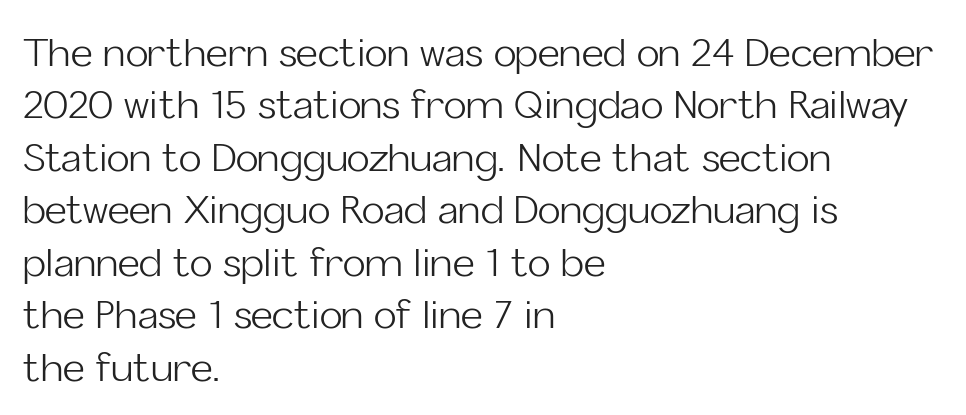
{"serif": "no", "italic": "no", "bold": "no", "weight": "light", "width": "normal", "stroke_contrast": "low", "x_height": "medium", "monospaced": "no", "underline": "no", "align": "left", "line_spacing": "normal", "line_spacing_ratio": 1.38, "letter_spacing": "normal", "letter_spacing_em": 0.0, "glyph_px": 38}
